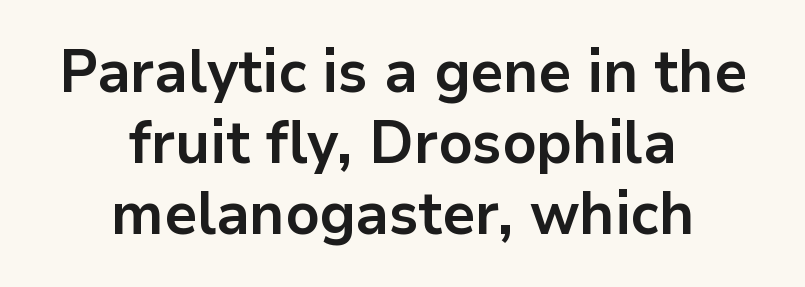
{"serif": "no", "italic": "no", "bold": "yes", "weight": "bold", "width": "normal", "stroke_contrast": "low", "x_height": "medium", "monospaced": "no", "underline": "no", "align": "center", "line_spacing_ratio": 1.18, "letter_spacing": "normal", "letter_spacing_em": 0.0, "glyph_px": 60}
